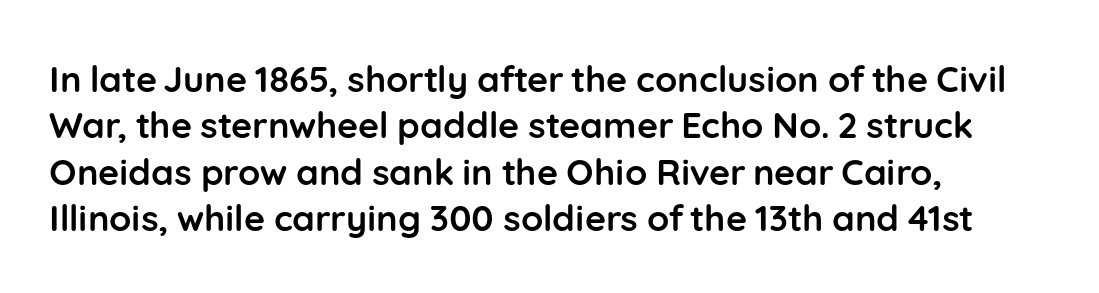
{"serif": "no", "italic": "no", "bold": "yes", "weight": "semibold", "width": "normal", "stroke_contrast": "low", "x_height": "medium", "monospaced": "no", "underline": "no", "align": "left", "line_spacing": "normal", "line_spacing_ratio": 1.29, "letter_spacing": "normal", "letter_spacing_em": 0.0, "glyph_px": 36}
